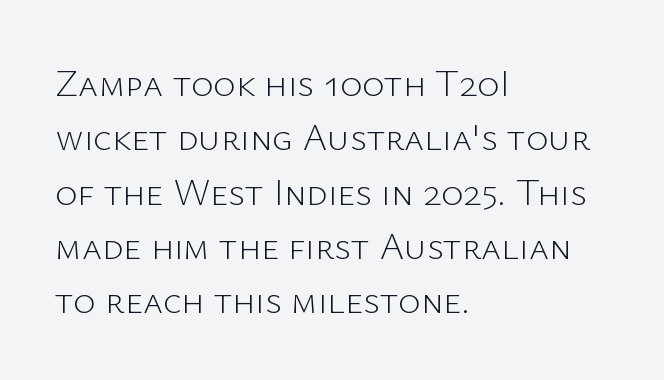
The image shows 38 px light sans-serif type, upright; set left-aligned, normal line spacing (1.43x), normal letter spacing, not underlined; low stroke contrast and a medium x-height.
